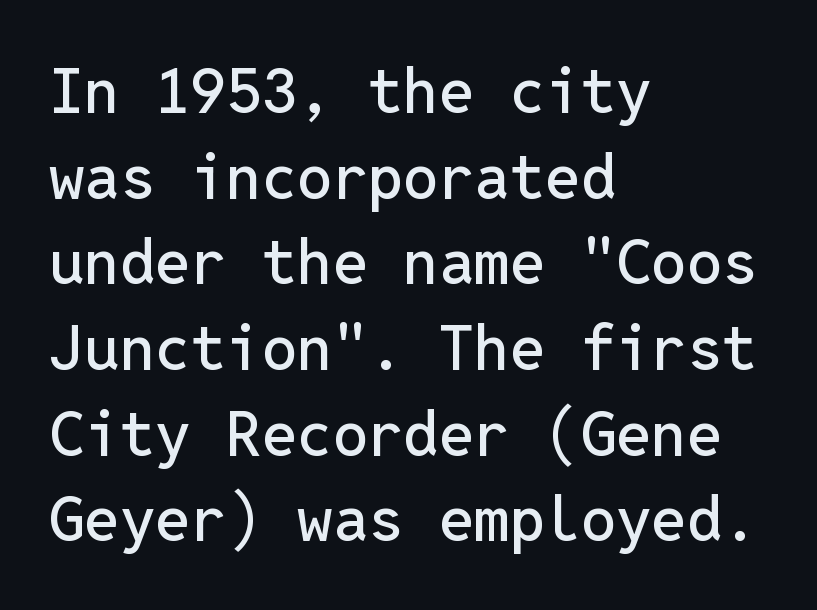
The image shows 63 px sans-serif type, upright, monospaced; set left-aligned, normal line spacing (1.36x), normal letter spacing, not underlined; low stroke contrast and a medium x-height.
